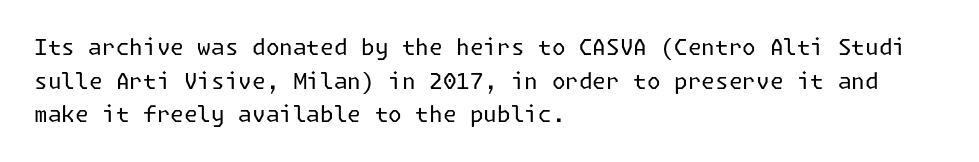
{"italic": "no", "bold": "no", "underline": "no", "align": "left", "line_spacing": "normal", "line_spacing_ratio": 1.53, "letter_spacing": "normal", "letter_spacing_em": 0.0, "glyph_px": 22}
